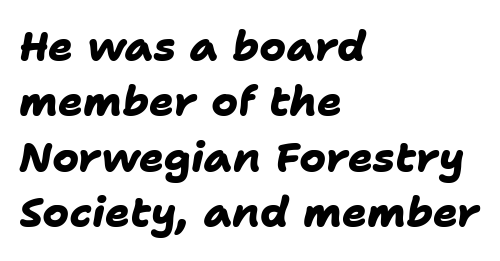
Regarding leading, the lines here are spaced in the standard way. These lines carry a lot of weight — the face is fully bold. The rendering keeps characters at their native spacing. Horizontal alignment here is leftward, the default for most running prose. Is this a sans? Yes — the strokes have no serifs. Anything drawn beneath the words? Only blank space.
